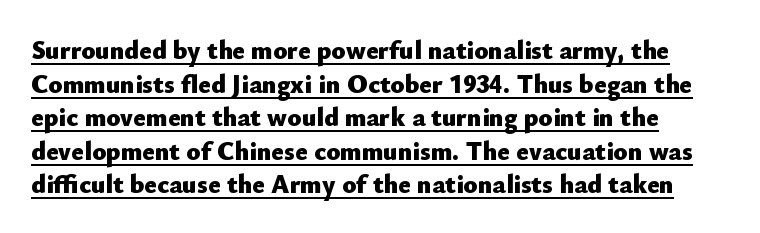
The image shows 26 px bold type, upright; set left-aligned, normal line spacing (1.29x), normal letter spacing, underlined.
